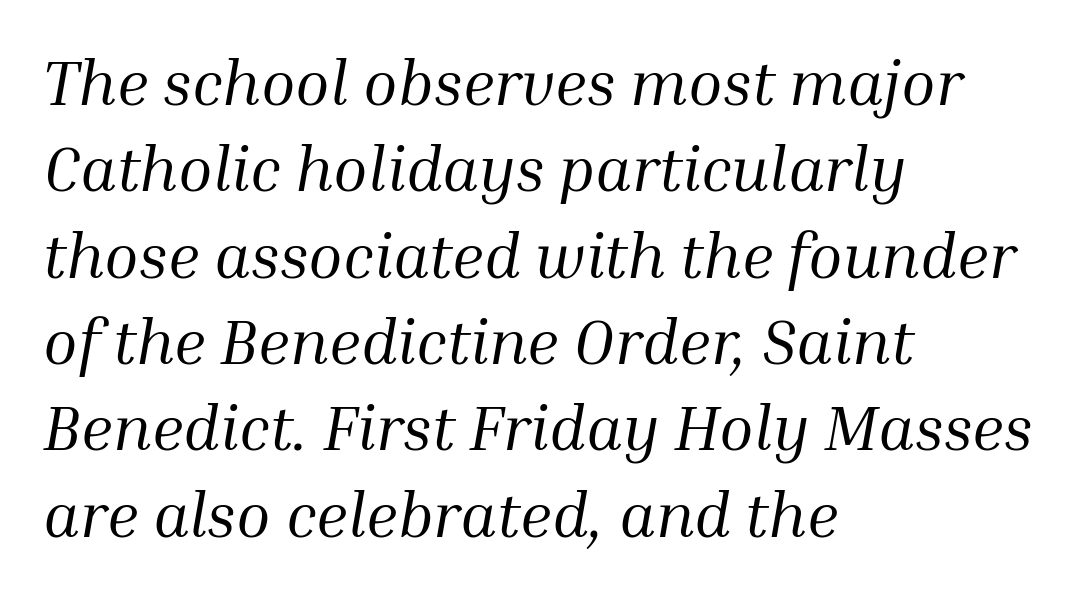
The image shows 63 px regular-weight serif type, italic (leaning right); set left-aligned, normal line spacing (1.37x), normal letter spacing, not underlined; medium stroke contrast and a medium x-height.
